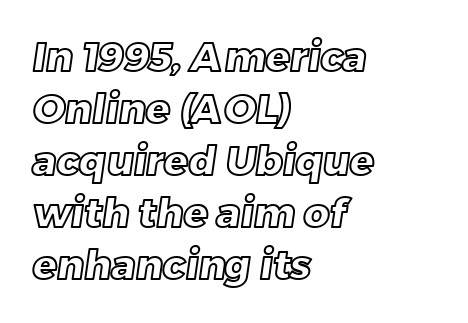
The image shows 40 px text type; set left-aligned, normal line spacing (1.3x), normal letter spacing, not underlined; a large x-height.
